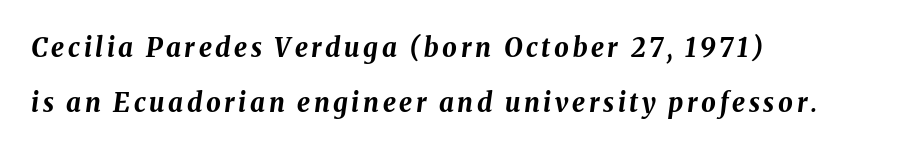
{"italic": "yes", "lean": "right", "slant_degrees": 8, "bold": "yes", "underline": "no", "align": "left", "line_spacing": "loose", "line_spacing_ratio": 2.12, "glyph_px": 26}
